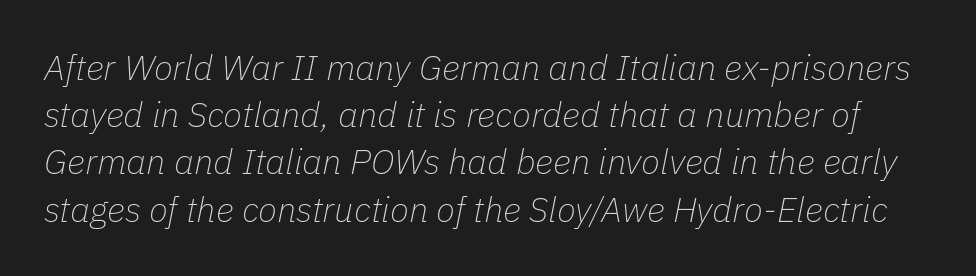
{"italic": "yes", "lean": "right", "slant_degrees": 11, "bold": "no", "weight": "thin", "width": "normal", "stroke_contrast": "low", "x_height": "medium", "monospaced": "no", "underline": "no", "line_spacing": "normal", "line_spacing_ratio": 1.35, "letter_spacing": "normal", "letter_spacing_em": 0.0, "glyph_px": 35}
